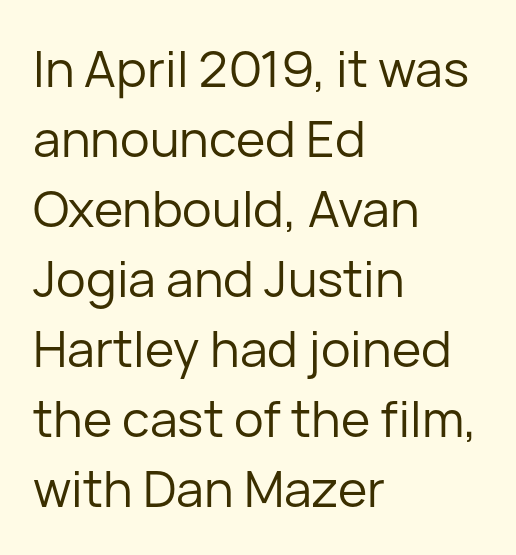
{"serif": "no", "italic": "no", "bold": "no", "weight": "regular", "width": "normal", "stroke_contrast": "low", "x_height": "medium", "monospaced": "no", "underline": "no", "align": "left", "line_spacing": "normal", "line_spacing_ratio": 1.4, "letter_spacing": "normal", "letter_spacing_em": 0.0, "glyph_px": 50}
